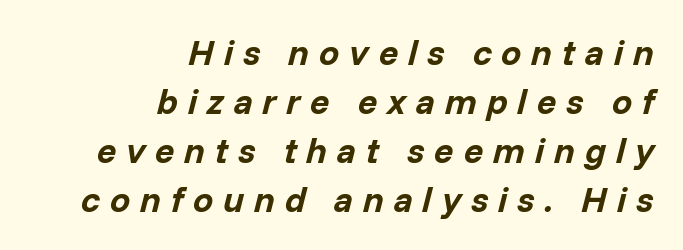
Short and long lines alike share a common ending point at right. Rendered with sloped, italic letterforms. These lines are rendered in a variable-pitch font. Descender tails drop into unmarked territory. Compared with typical body copy, the letter spacing here is much looser. The characters look thick and weighty, a clear bold.
